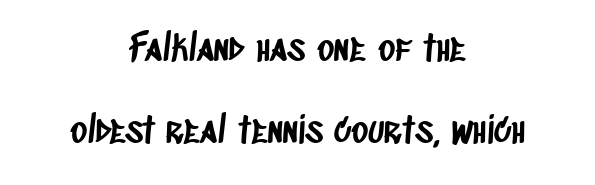
Q: Is the typeface a serif or a sans-serif typeface? A: Sans-serif.
Q: Is the text underlined? A: No.
Q: How is the paragraph aligned? A: Centered.
Q: Is the spacing between letters normal or unusually wide? A: Normal.
Q: Is the spacing between lines tight, normal or loose? A: Loose.
Q: Width (condensed, normal, or wide)? A: Condensed.
Q: Stroke contrast? A: Low.
Q: x-height? A: Large.
Q: Monospaced? A: No.
